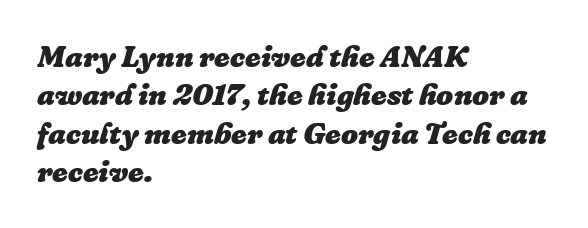
Q: Is the text bold? A: Yes.
Q: Is the text italic (slanted)? A: Yes, it leans right by about 16 degrees.
Q: Is the text underlined? A: No.
Q: How is the paragraph aligned? A: Left-aligned.
Q: Is the spacing between letters normal or unusually wide? A: Normal.
Q: Is the spacing between lines tight, normal or loose? A: Normal.
Q: Width (condensed, normal, or wide)? A: Normal.
Q: Stroke contrast? A: Low.
Q: x-height? A: Medium.
Q: Monospaced? A: No.
